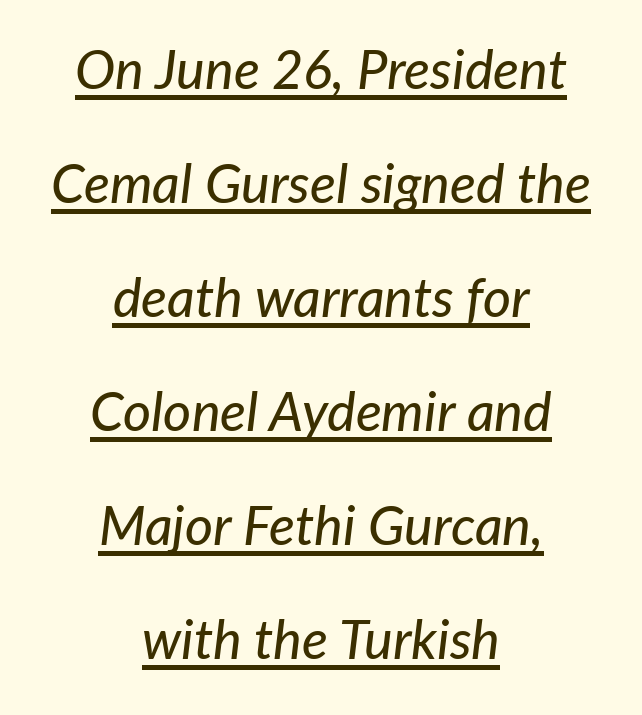
The image shows 54 px text type, italic (leaning right); set centered, loose line spacing (2.11x), normal letter spacing, underlined; low stroke contrast and a medium x-height.
